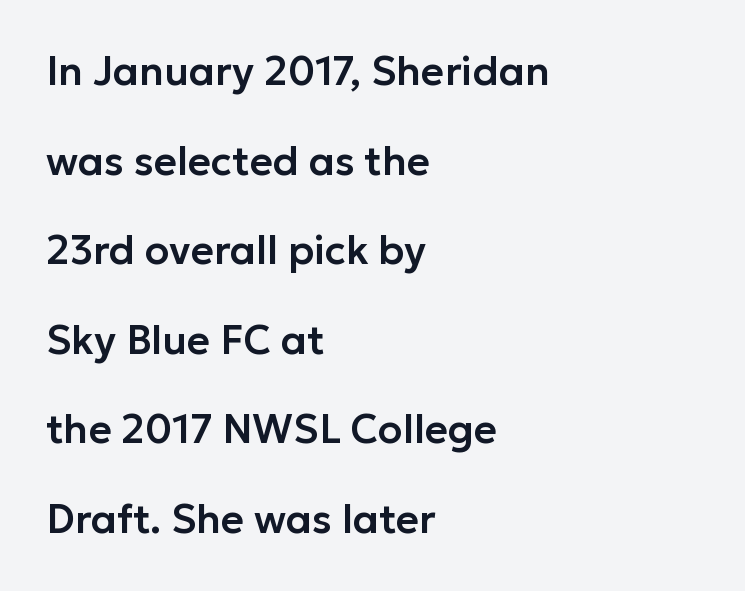
{"serif": "no", "italic": "no", "width": "normal", "stroke_contrast": "low", "x_height": "medium", "monospaced": "no", "underline": "no", "align": "left", "line_spacing": "loose", "line_spacing_ratio": 2.24, "letter_spacing": "normal", "letter_spacing_em": 0.0, "glyph_px": 40}
